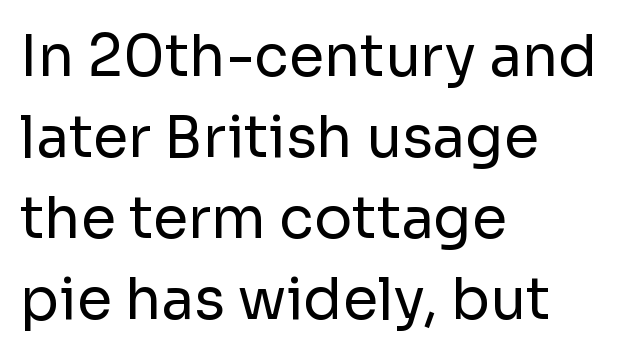
{"serif": "no", "italic": "no", "bold": "no", "weight": "regular", "width": "normal", "stroke_contrast": "low", "x_height": "medium", "monospaced": "no", "underline": "no", "align": "left", "line_spacing": "normal", "line_spacing_ratio": 1.42, "letter_spacing": "normal", "letter_spacing_em": 0.0, "glyph_px": 57}
